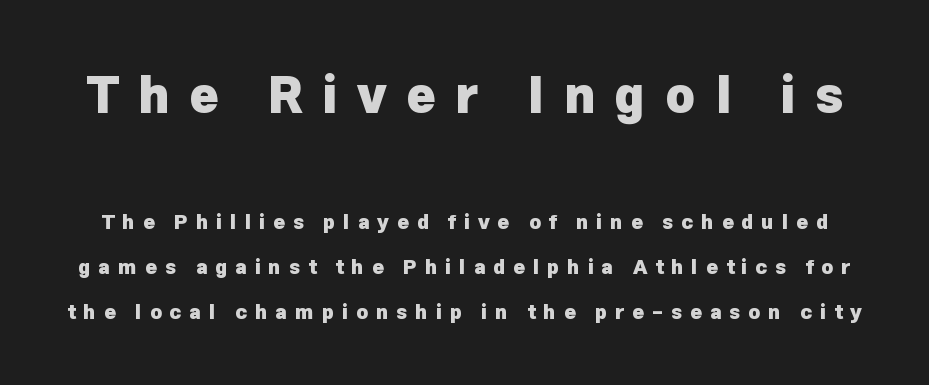
The image shows 50 px heavy sans-serif type, upright; set loose line spacing (2.23x), unusually wide letter spacing (+0.39 em), not underlined; the first (top) block is 2.5x larger; low stroke contrast and a medium x-height.
